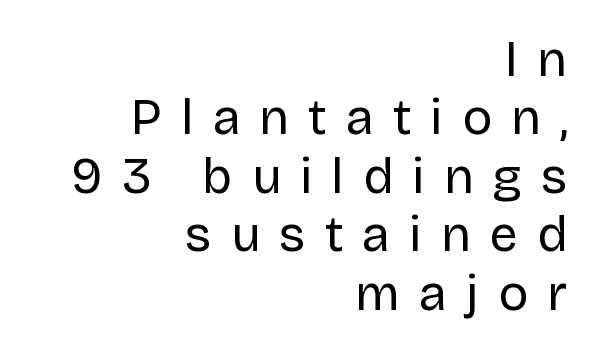
{"serif": "no", "italic": "no", "bold": "no", "weight": "regular", "width": "normal", "stroke_contrast": "low", "x_height": "large", "monospaced": "no", "underline": "no", "align": "right", "line_spacing_ratio": 1.17, "letter_spacing": "wide", "letter_spacing_em": 0.38, "glyph_px": 50}
